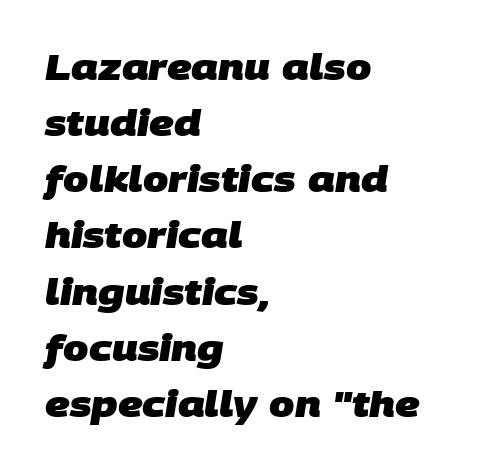
{"serif": "no", "bold": "yes", "weight": "heavy", "width": "normal", "stroke_contrast": "low", "x_height": "large", "monospaced": "no", "underline": "no", "align": "left", "line_spacing": "normal", "line_spacing_ratio": 1.56, "letter_spacing": "normal", "letter_spacing_em": 0.0, "glyph_px": 36}
